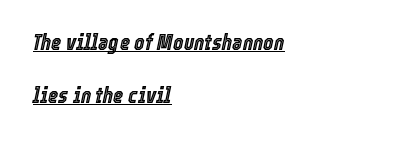
{"italic": "yes", "lean": "right", "slant_degrees": 12, "underline": "yes", "align": "left", "line_spacing": "loose", "line_spacing_ratio": 2.42, "letter_spacing": "normal", "letter_spacing_em": 0.0, "glyph_px": 22}
